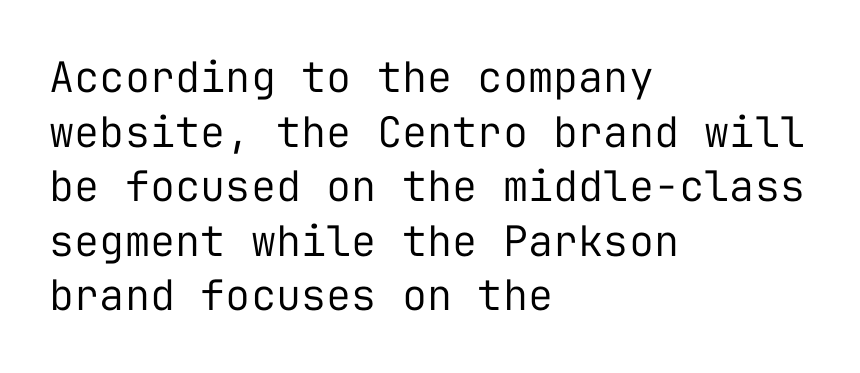
In terms of posture, this sample is upright. Unmarked baselines from the first word to the last. The type is set solid horizontally, with unmodified tracking. Alignment: flush left.
